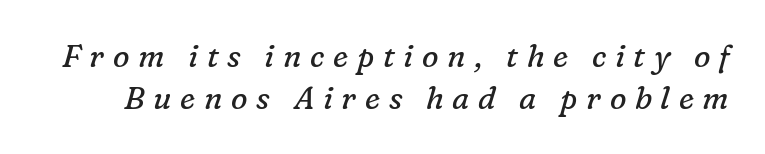
The image shows 31 px regular-weight serif type, italic (leaning right); set normal line spacing (1.37x), unusually wide letter spacing (+0.28 em), not underlined; low stroke contrast and a medium x-height.
